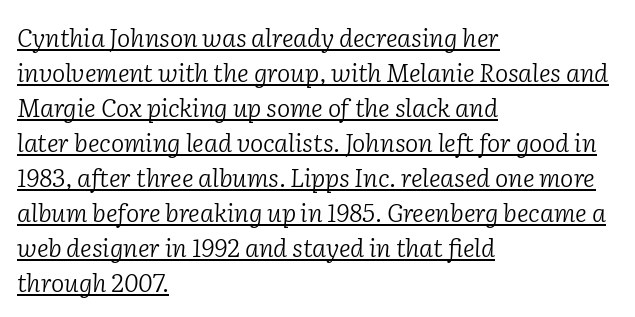
Q: Is the text bold? A: No.
Q: Is the text italic (slanted)? A: Yes, it leans right by about 2 degrees.
Q: Is the text underlined? A: Yes.
Q: How is the paragraph aligned? A: Left-aligned.
Q: Is the spacing between letters normal or unusually wide? A: Normal.
Q: Is the spacing between lines tight, normal or loose? A: Normal.
